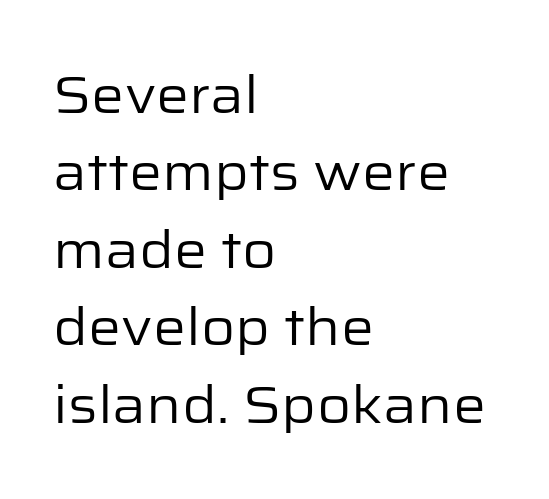
Q: Is the text bold? A: No.
Q: Is the text italic (slanted)? A: No, it is upright.
Q: Is the typeface a serif or a sans-serif typeface? A: Sans-serif.
Q: Is the text underlined? A: No.
Q: How is the paragraph aligned? A: Left-aligned.
Q: Is the spacing between letters normal or unusually wide? A: Normal.
Q: Is the spacing between lines tight, normal or loose? A: Normal.
Q: Width (condensed, normal, or wide)? A: Normal.
Q: Stroke contrast? A: Low.
Q: x-height? A: Medium.
Q: Monospaced? A: No.
